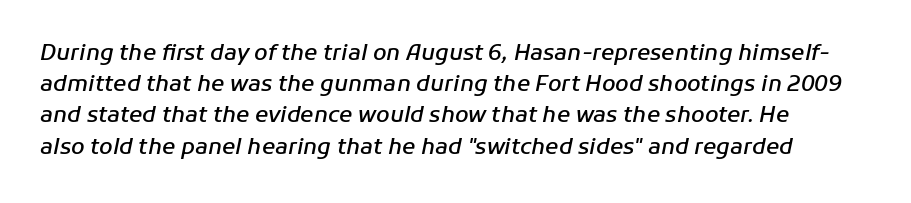
The image shows 22 px text type, italic (leaning right); set normal line spacing (1.42x), normal letter spacing, not underlined.
